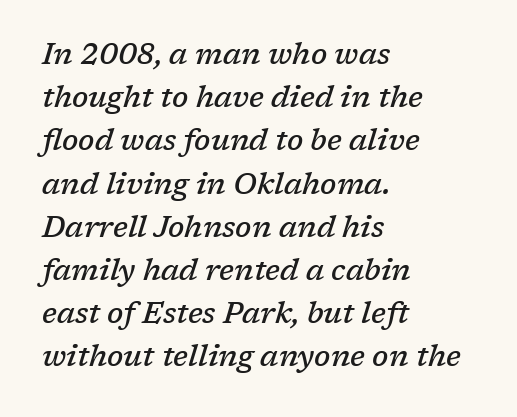
The image shows 29 px semibold serif type, italic (leaning right); set left-aligned, normal line spacing (1.49x), normal letter spacing, not underlined; low stroke contrast and a medium x-height.
